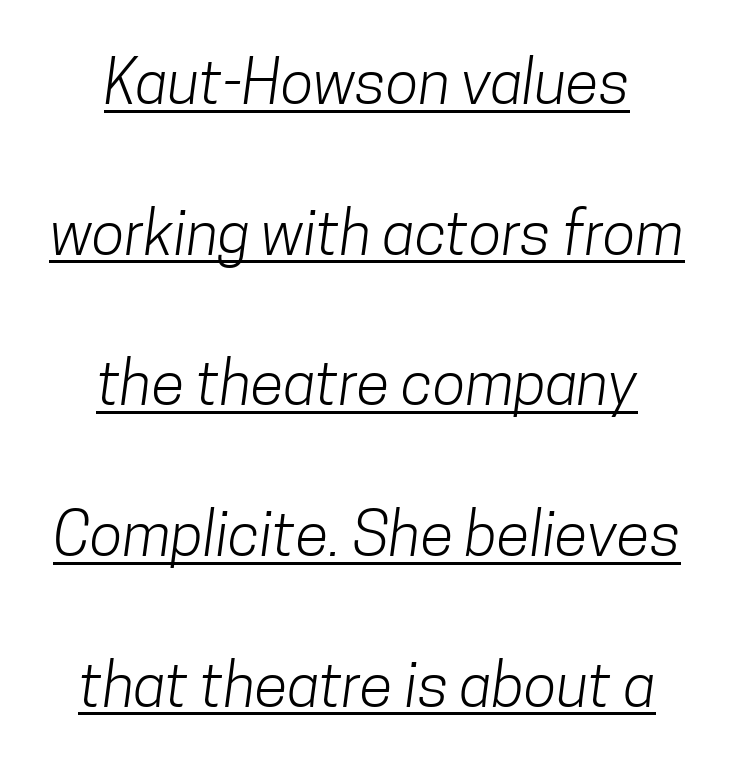
{"serif": "no", "bold": "no", "weight": "light", "width": "condensed", "stroke_contrast": "low", "x_height": "medium", "monospaced": "no", "underline": "yes", "align": "center", "line_spacing": "loose", "line_spacing_ratio": 2.47, "letter_spacing": "normal", "letter_spacing_em": 0.0, "glyph_px": 61}
